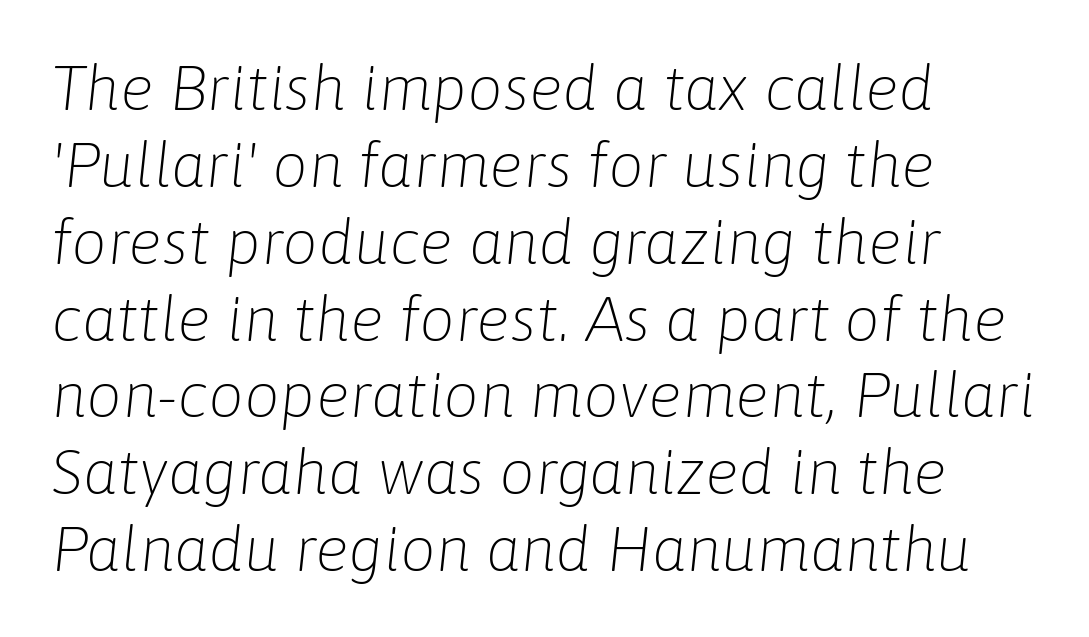
The image shows 63 px light type, italic (leaning right); set left-aligned, line spacing 1.22x, normal letter spacing, not underlined; low stroke contrast and a medium x-height.
